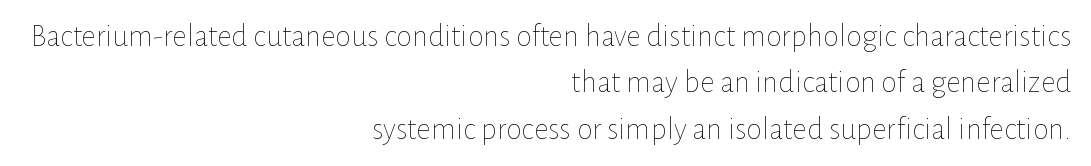
{"italic": "no", "bold": "no", "weight": "thin", "width": "normal", "stroke_contrast": "low", "x_height": "medium", "monospaced": "no", "underline": "no", "align": "right", "line_spacing": "normal", "line_spacing_ratio": 1.45, "letter_spacing": "normal", "letter_spacing_em": 0.0, "glyph_px": 32}
